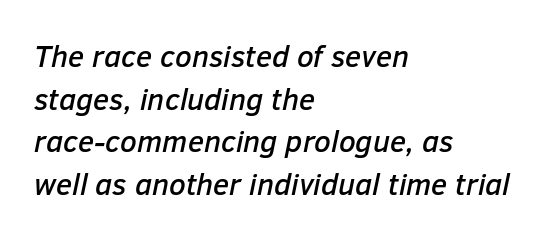
{"italic": "yes", "lean": "right", "slant_degrees": 12, "width": "normal", "stroke_contrast": "low", "x_height": "medium", "monospaced": "no", "underline": "no", "align": "left", "line_spacing": "normal", "line_spacing_ratio": 1.42, "letter_spacing": "normal", "letter_spacing_em": 0.0, "glyph_px": 30}
